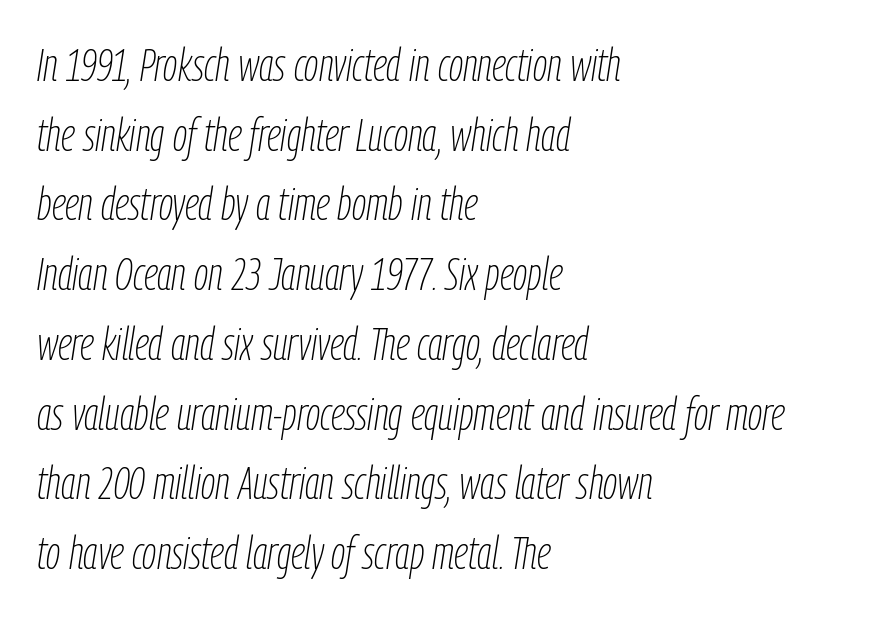
The typography opts for an oblique posture over an upright one. Caption: face not bold, strokes unweighted. The words here are not underlined. The setting favours the left margin, as ordinary paragraphs usually do.
